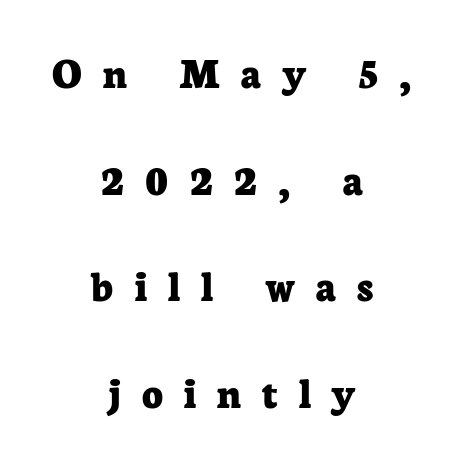
Q: Is the text bold? A: Yes.
Q: Is the text italic (slanted)? A: No, it is upright.
Q: Is the typeface a serif or a sans-serif typeface? A: Serif.
Q: Is the text underlined? A: No.
Q: How is the paragraph aligned? A: Centered.
Q: Is the spacing between letters normal or unusually wide? A: Unusually wide.
Q: Is the spacing between lines tight, normal or loose? A: Loose.
Q: Width (condensed, normal, or wide)? A: Normal.
Q: Stroke contrast? A: Low.
Q: x-height? A: Medium.
Q: Monospaced? A: No.
